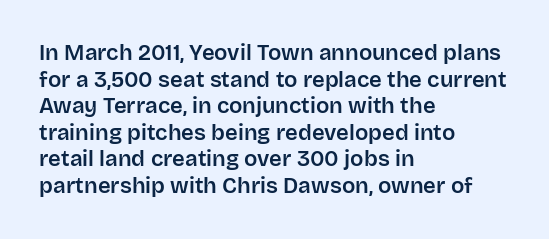
Q: Is the text italic (slanted)? A: No, it is upright.
Q: Is the text underlined? A: No.
Q: How is the paragraph aligned? A: Left-aligned.
Q: Is the spacing between letters normal or unusually wide? A: Normal.
